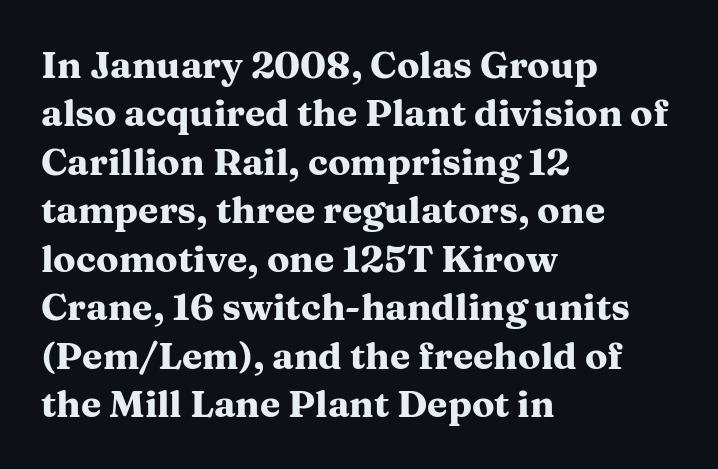
Q: Is the text bold? A: Yes.
Q: Is the text italic (slanted)? A: No, it is upright.
Q: Is the typeface a serif or a sans-serif typeface? A: Serif.
Q: Is the text underlined? A: No.
Q: How is the paragraph aligned? A: Left-aligned.
Q: Is the spacing between letters normal or unusually wide? A: Normal.
Q: Is the spacing between lines tight, normal or loose? A: Normal.
Q: Width (condensed, normal, or wide)? A: Wide.
Q: Stroke contrast? A: Medium.
Q: x-height? A: Medium.
Q: Monospaced? A: No.
